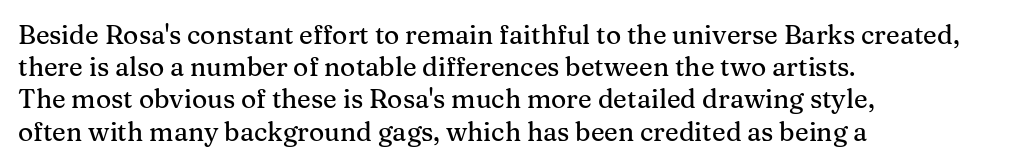
You could call the tracking neutral — neither tight nor loose. Posture: upright roman. Which margin do the lines hug? The left one — the right edge is uneven. Decoration check: the copy has no underline.
